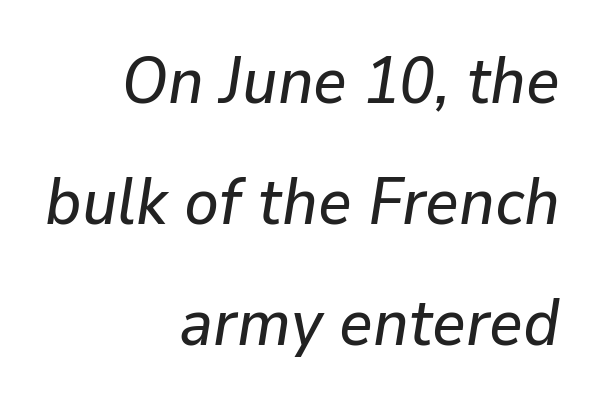
Q: Is the text italic (slanted)? A: Yes, it leans right by about 9 degrees.
Q: Is the text underlined? A: No.
Q: How is the paragraph aligned? A: Right-aligned.
Q: Is the spacing between letters normal or unusually wide? A: Normal.
Q: Width (condensed, normal, or wide)? A: Normal.
Q: Stroke contrast? A: Low.
Q: x-height? A: Medium.
Q: Monospaced? A: No.
